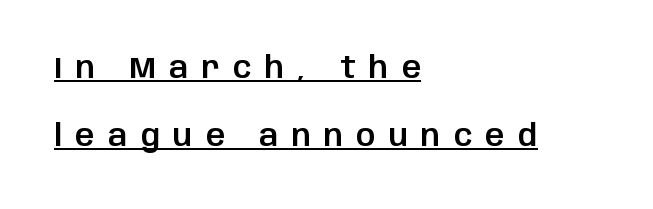
Letter spacing: wide. Serifs: no, the terminals of the letterforms are clean. What decoration does the sample have? An underline. Reading down the column, the eye jumps a long way to each next line. Horizontal alignment here is leftward, the default for most running prose.
